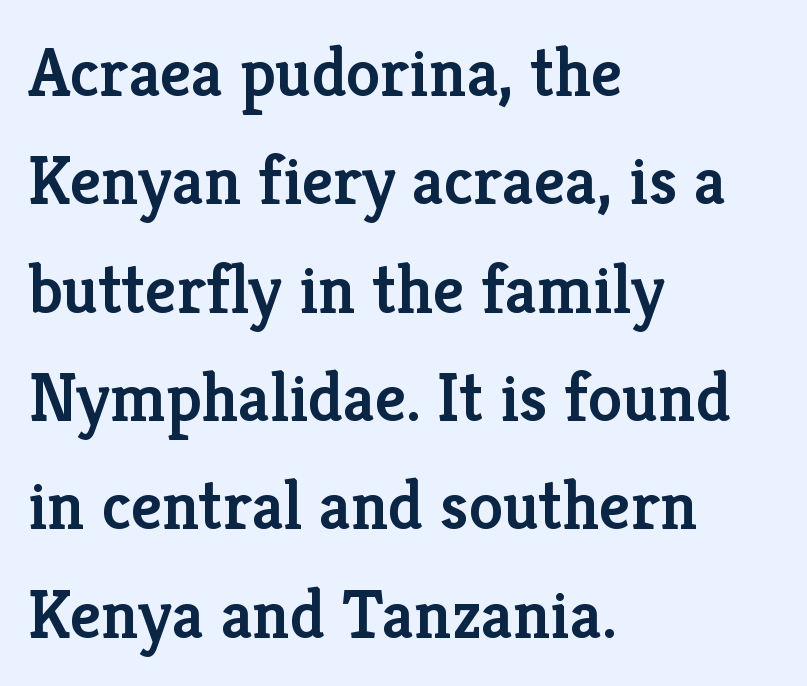
Q: Is the text bold? A: Semi-bold.
Q: Is the text italic (slanted)? A: No, it is upright.
Q: Is the typeface a serif or a sans-serif typeface? A: Serif.
Q: Is the text underlined? A: No.
Q: How is the paragraph aligned? A: Left-aligned.
Q: Is the spacing between letters normal or unusually wide? A: Normal.
Q: Is the spacing between lines tight, normal or loose? A: Normal.
Q: Width (condensed, normal, or wide)? A: Normal.
Q: Stroke contrast? A: Low.
Q: x-height? A: Medium.
Q: Monospaced? A: No.
